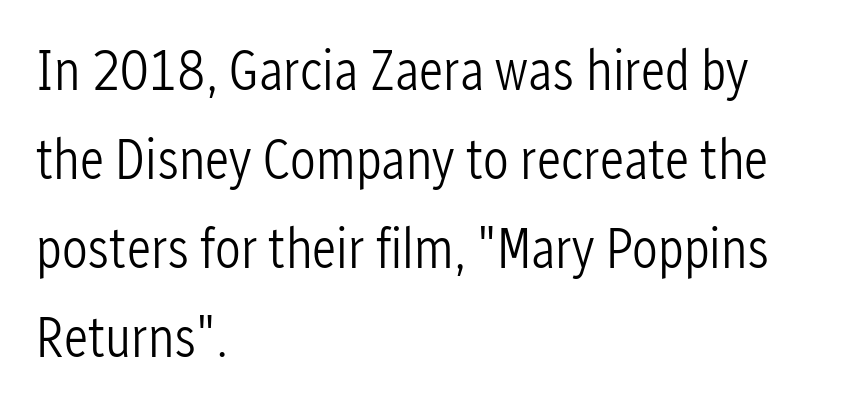
Q: Is the text bold? A: No.
Q: Is the text italic (slanted)? A: No, it is upright.
Q: Is the typeface a serif or a sans-serif typeface? A: Sans-serif.
Q: Is the text underlined? A: No.
Q: How is the paragraph aligned? A: Left-aligned.
Q: Is the spacing between letters normal or unusually wide? A: Normal.
Q: Is the spacing between lines tight, normal or loose? A: Normal.
Q: Width (condensed, normal, or wide)? A: Condensed.
Q: Stroke contrast? A: Low.
Q: x-height? A: Medium.
Q: Monospaced? A: No.
